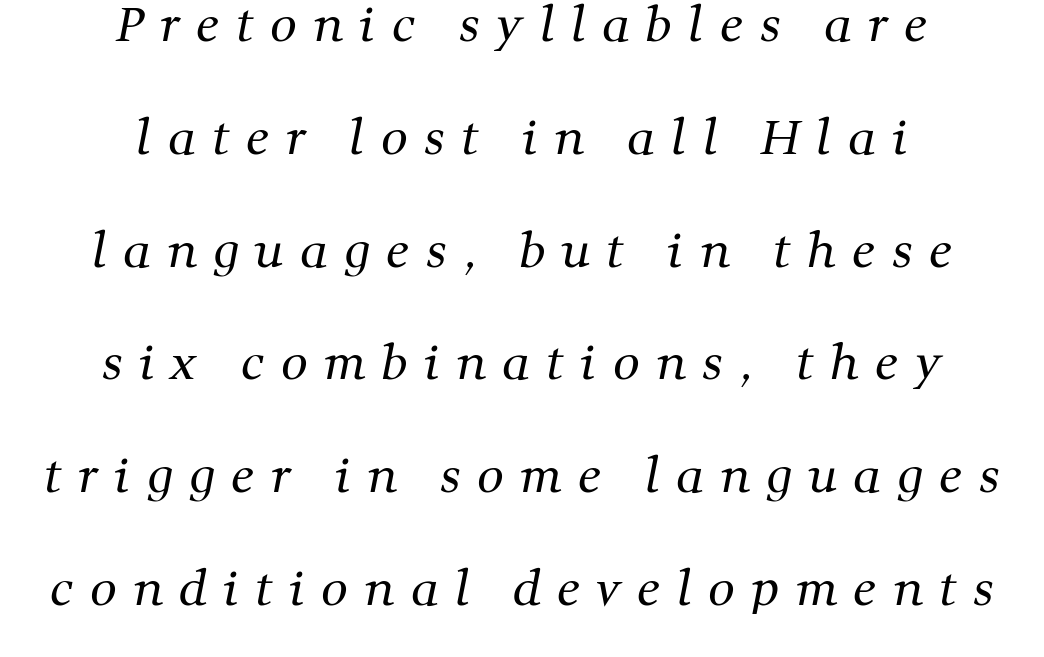
The image shows 47 px regular-weight serif type; set centered, loose line spacing (2.4x), unusually wide letter spacing (+0.35 em), not underlined; medium stroke contrast and a medium x-height.
